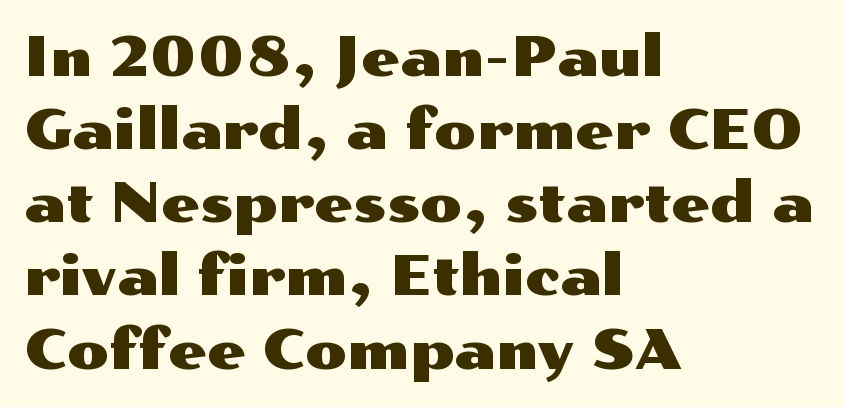
Q: Is the text italic (slanted)? A: No, it is upright.
Q: Is the typeface a serif or a sans-serif typeface? A: Sans-serif.
Q: Is the text underlined? A: No.
Q: How is the paragraph aligned? A: Left-aligned.
Q: Is the spacing between letters normal or unusually wide? A: Normal.
Q: Is the spacing between lines tight, normal or loose? A: Normal.
Q: Width (condensed, normal, or wide)? A: Wide.
Q: Stroke contrast? A: Medium.
Q: x-height? A: Medium.
Q: Monospaced? A: No.
